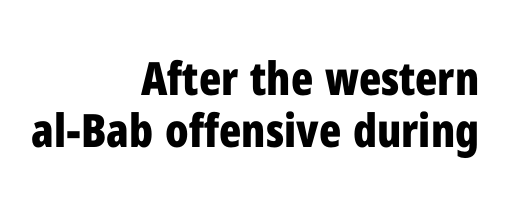
The image shows 46 px bold, condensed sans-serif type, upright; set right-aligned, tight line spacing (1.13x), normal letter spacing, not underlined; low stroke contrast and a medium x-height.
